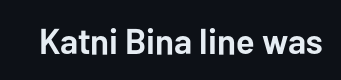
Stroke terminals: plain, sans-serif. Its strokes are broad and dark, the hallmark of bold type. Each letter keeps its own natural width here, so spacing adapts to shape. Spacing between characters is what you'd get straight out of the box.
